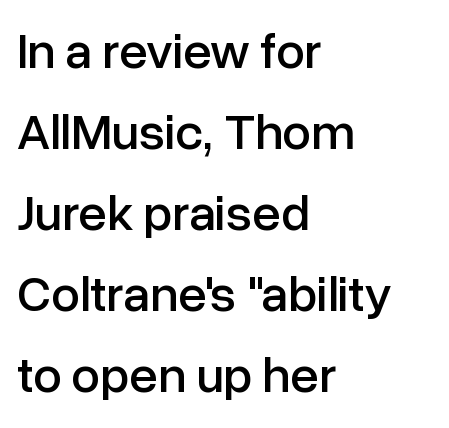
{"serif": "no", "italic": "no", "width": "normal", "stroke_contrast": "low", "x_height": "medium", "monospaced": "no", "underline": "no", "align": "left", "line_spacing": "normal", "line_spacing_ratio": 1.59, "letter_spacing": "normal", "letter_spacing_em": 0.0, "glyph_px": 51}
